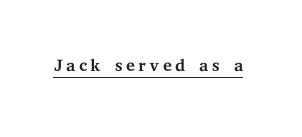
Stems here are at most as thick as an everyday book face. The specimen reads as upright at a glance. Underlining? Definitely there.
